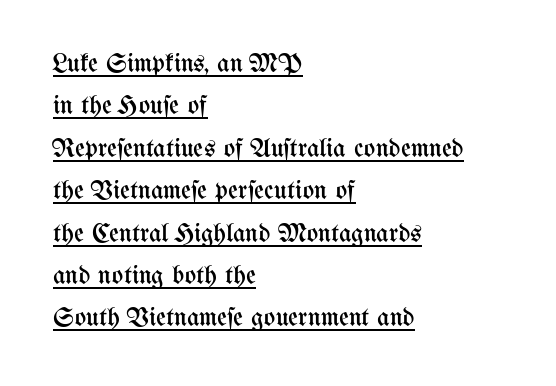
The image shows 27 px text type, upright; set left-aligned, normal line spacing (1.57x), normal letter spacing, underlined.
